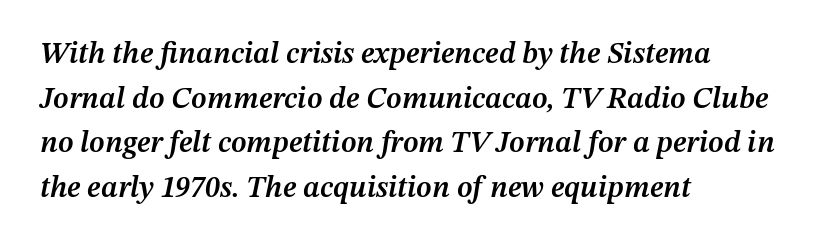
{"italic": "yes", "lean": "right", "slant_degrees": 12, "bold": "semi", "weight": "semibold", "width": "normal", "stroke_contrast": "medium", "x_height": "medium", "monospaced": "no", "underline": "no", "align": "left", "line_spacing": "normal", "line_spacing_ratio": 1.49, "letter_spacing": "normal", "letter_spacing_em": 0.0, "glyph_px": 30}
